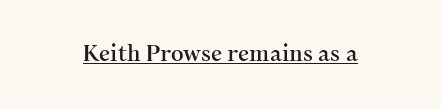
{"italic": "no", "underline": "yes", "letter_spacing": "normal", "letter_spacing_em": 0.0, "glyph_px": 22}
